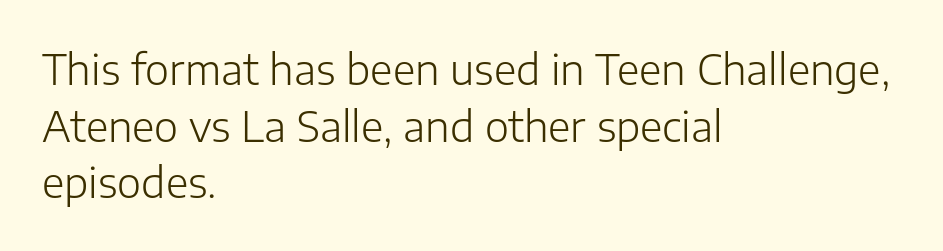
The image shows 41 px light sans-serif type, upright; set left-aligned, normal line spacing (1.38x), normal letter spacing, not underlined; low stroke contrast and a medium x-height.
